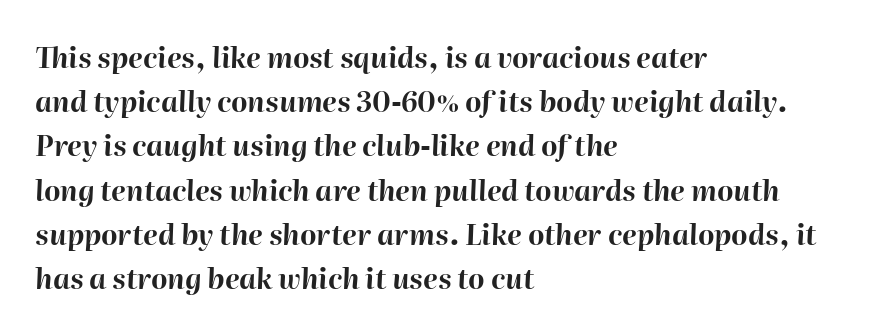
{"italic": "yes", "lean": "right", "slant_degrees": 2, "bold": "yes", "weight": "bold", "width": "normal", "stroke_contrast": "high", "x_height": "medium", "monospaced": "no", "underline": "no", "align": "left", "line_spacing": "normal", "line_spacing_ratio": 1.58, "letter_spacing": "normal", "letter_spacing_em": 0.0, "glyph_px": 28}
